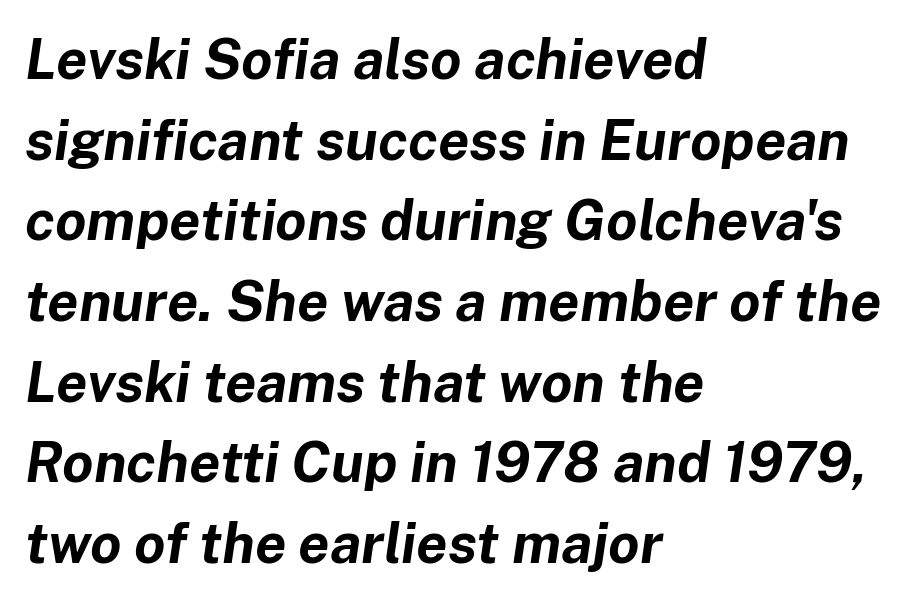
Q: Is the text bold? A: Yes.
Q: Is the text italic (slanted)? A: Yes, it leans right by about 8 degrees.
Q: Is the text underlined? A: No.
Q: How is the paragraph aligned? A: Left-aligned.
Q: Is the spacing between letters normal or unusually wide? A: Normal.
Q: Is the spacing between lines tight, normal or loose? A: Normal.
Q: Width (condensed, normal, or wide)? A: Normal.
Q: Stroke contrast? A: Low.
Q: x-height? A: Medium.
Q: Monospaced? A: No.
